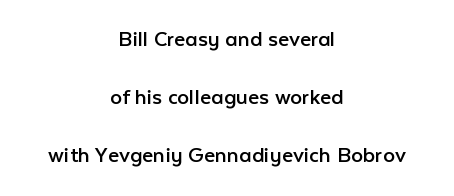
Q: Is the text bold? A: No.
Q: Is the text italic (slanted)? A: No, it is upright.
Q: Is the text underlined? A: No.
Q: How is the paragraph aligned? A: Centered.
Q: Is the spacing between letters normal or unusually wide? A: Normal.
Q: Is the spacing between lines tight, normal or loose? A: Loose.
